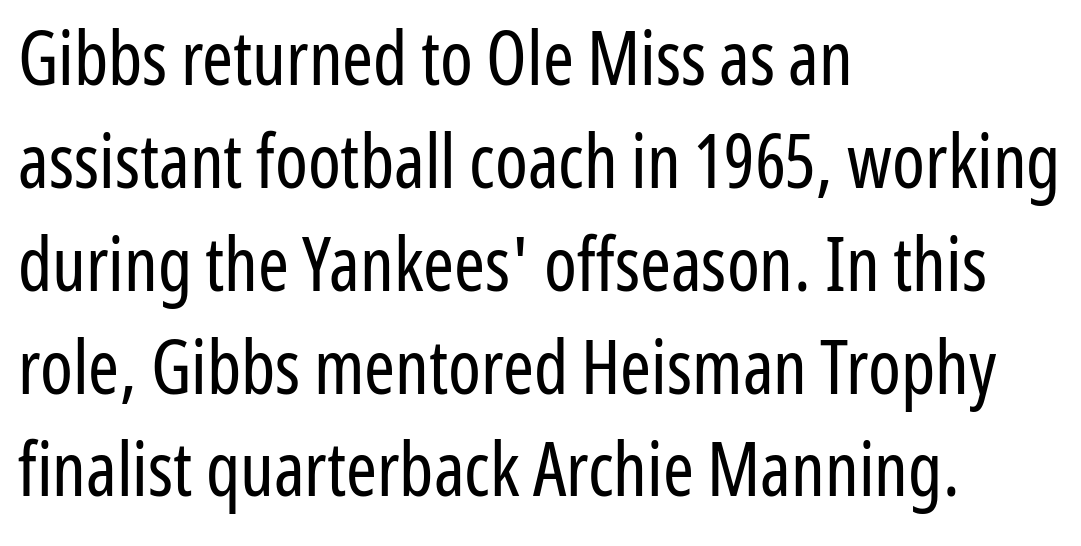
Each stroke keeps to a modest, everyday thickness or less. The designer went with a sans here, leaving each stem footless. This sample has the flowing, uneven cadence of proportional lettering. This rendering features lettering with no underline. This sample keeps an unexceptional amount of space between lines. When letters stand straight like this, we call the style roman or upright.
